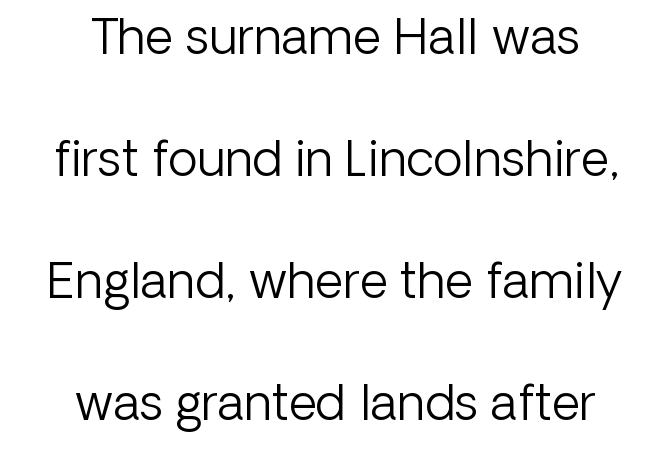
These lines are centered, leaving both edges ragged. Regarding serifs, this sample does without them. Leading is clearly above the norm, producing a sparse column. The face used here is proportionally spaced, like ordinary book or web type. This sample uses plain, unmodified letter spacing.
